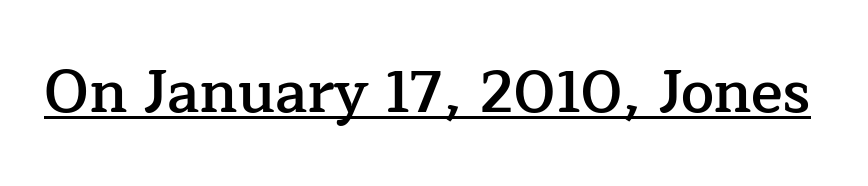
The image shows 59 px semibold serif type, upright; set normal letter spacing, underlined; low stroke contrast and a medium x-height.
